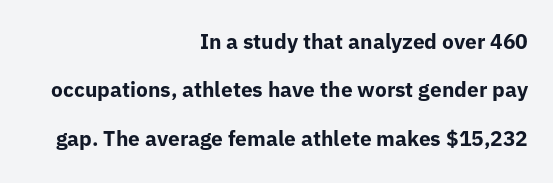
{"italic": "no", "bold": "yes", "underline": "no", "align": "right", "line_spacing": "loose", "line_spacing_ratio": 2.3, "letter_spacing": "normal", "letter_spacing_em": 0.0, "glyph_px": 21}
